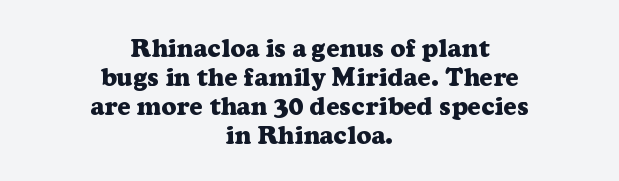
The image shows 26 px bold type, upright; set centered, tight line spacing (1.12x), normal letter spacing, not underlined.
